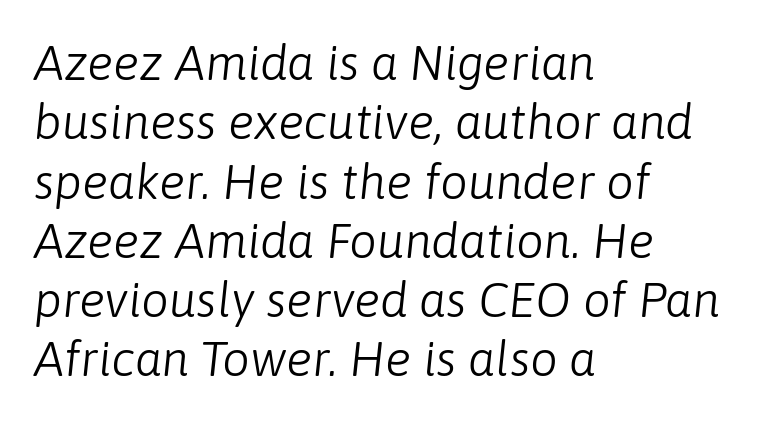
The image shows 49 px light type, italic (leaning right); set left-aligned, line spacing 1.21x, normal letter spacing, not underlined; low stroke contrast and a medium x-height.
